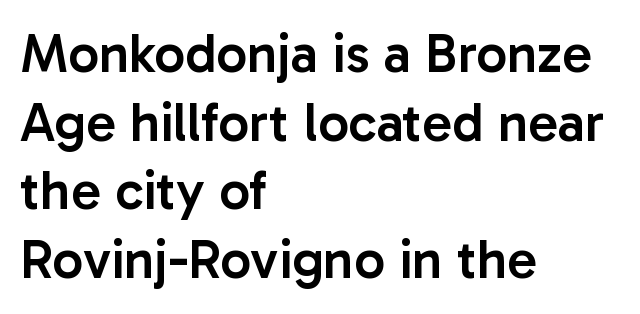
The image shows 55 px semibold sans-serif type, upright; set left-aligned, normal line spacing (1.25x), normal letter spacing, not underlined; low stroke contrast and a medium x-height.
